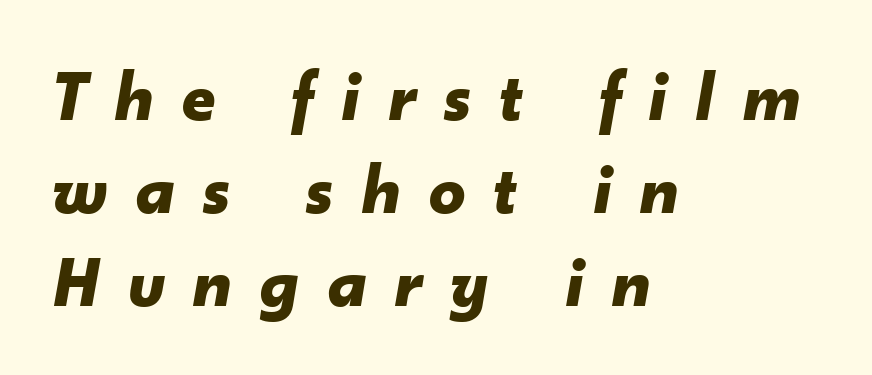
The image shows 72 px bold type, italic (leaning right); set left-aligned, normal line spacing (1.29x), unusually wide letter spacing (+0.39 em), not underlined; low stroke contrast and a small x-height.
